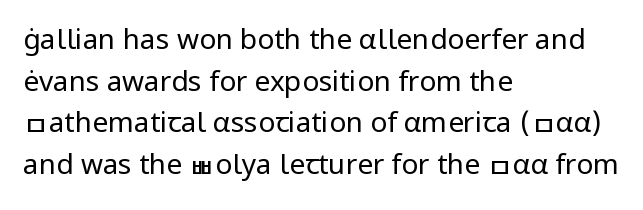
Q: Is the text bold? A: No.
Q: Is the text italic (slanted)? A: No, it is upright.
Q: Is the typeface a serif or a sans-serif typeface? A: Sans-serif.
Q: Is the text underlined? A: No.
Q: How is the paragraph aligned? A: Left-aligned.
Q: Is the spacing between letters normal or unusually wide? A: Normal.
Q: Is the spacing between lines tight, normal or loose? A: Normal.
Q: Width (condensed, normal, or wide)? A: Normal.
Q: Stroke contrast? A: Low.
Q: x-height? A: Medium.
Q: Monospaced? A: No.
